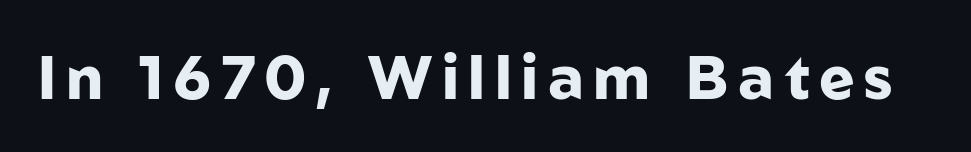
Q: Is the text bold? A: Yes.
Q: Is the text italic (slanted)? A: No, it is upright.
Q: Is the typeface a serif or a sans-serif typeface? A: Sans-serif.
Q: Is the text underlined? A: No.
Q: Width (condensed, normal, or wide)? A: Normal.
Q: Stroke contrast? A: Low.
Q: x-height? A: Medium.
Q: Monospaced? A: No.
